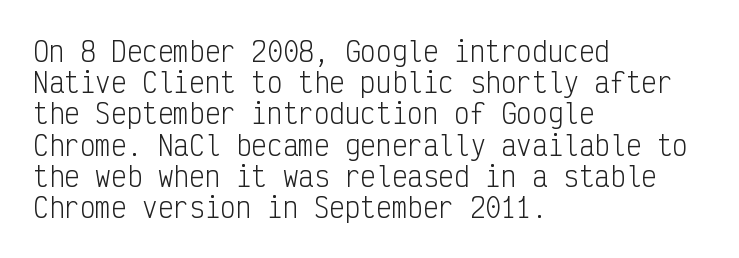
{"italic": "no", "bold": "no", "underline": "no", "align": "left", "line_spacing_ratio": 1.2, "letter_spacing": "normal", "letter_spacing_em": 0.0, "glyph_px": 26}
